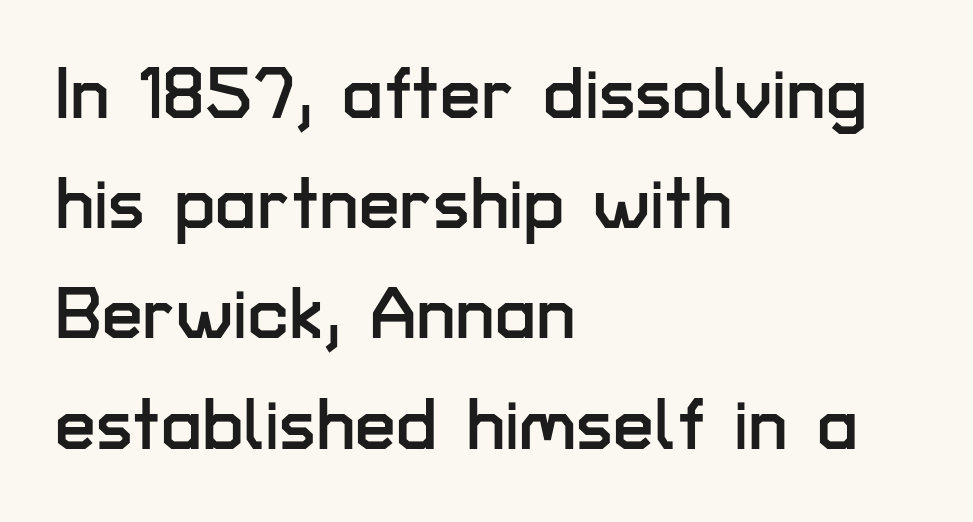
Q: Is the text italic (slanted)? A: No, it is upright.
Q: Is the typeface a serif or a sans-serif typeface? A: Sans-serif.
Q: Is the text underlined? A: No.
Q: How is the paragraph aligned? A: Left-aligned.
Q: Is the spacing between letters normal or unusually wide? A: Normal.
Q: Is the spacing between lines tight, normal or loose? A: Normal.
Q: Width (condensed, normal, or wide)? A: Normal.
Q: Stroke contrast? A: Low.
Q: x-height? A: Medium.
Q: Monospaced? A: No.
